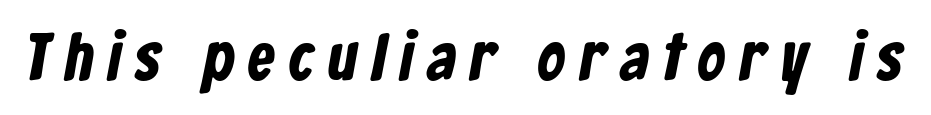
How are the letters spaced? Widely, with obvious added tracking. Character widths vary here, with narrow letters taking less room than wide ones. Beneath every word, the page is bare. The letters carry no serifs — their stems end cleanly without finishing strokes.
